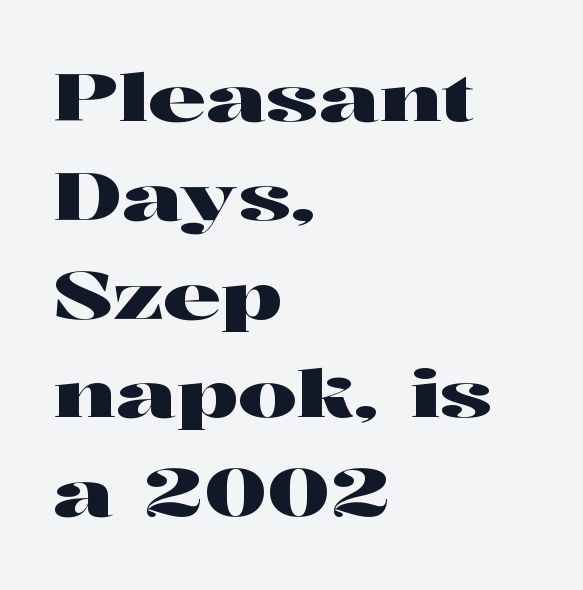
Reading down the block, your eye returns to a fixed left position each line. Interline gaps are of average width in this sample. Look at the tracking — it's just the regular setting, nothing added. Check where the strokes stop: tiny serifs finish them off. The zone under the glyphs is completely vacant. A typesetter would call this proportional, since set widths differ per character.
